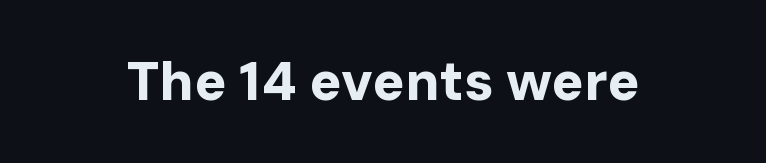
Q: Is the text bold? A: Yes.
Q: Is the text italic (slanted)? A: No, it is upright.
Q: Is the typeface a serif or a sans-serif typeface? A: Sans-serif.
Q: Is the text underlined? A: No.
Q: Is the spacing between letters normal or unusually wide? A: Normal.
Q: Width (condensed, normal, or wide)? A: Normal.
Q: Stroke contrast? A: Low.
Q: x-height? A: Medium.
Q: Monospaced? A: No.
